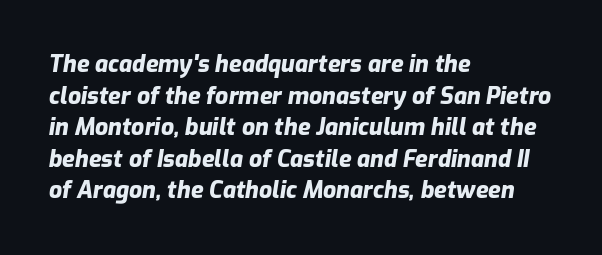
The image shows 23 px bold type, italic (leaning right); set left-aligned, normal line spacing (1.37x), normal letter spacing, not underlined.
